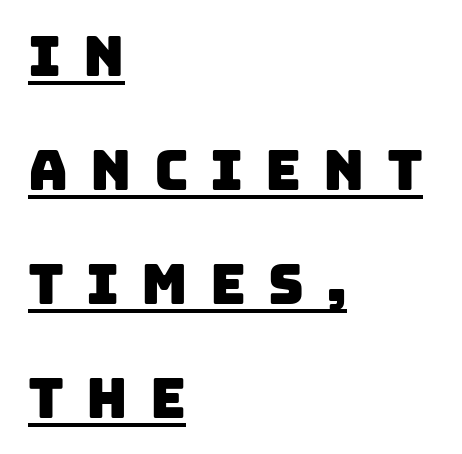
{"serif": "no", "width": "normal", "stroke_contrast": "low", "x_height": "large", "monospaced": "no", "underline": "yes", "align": "left", "line_spacing": "loose", "line_spacing_ratio": 2.07, "letter_spacing": "wide", "letter_spacing_em": 0.4, "glyph_px": 55}
